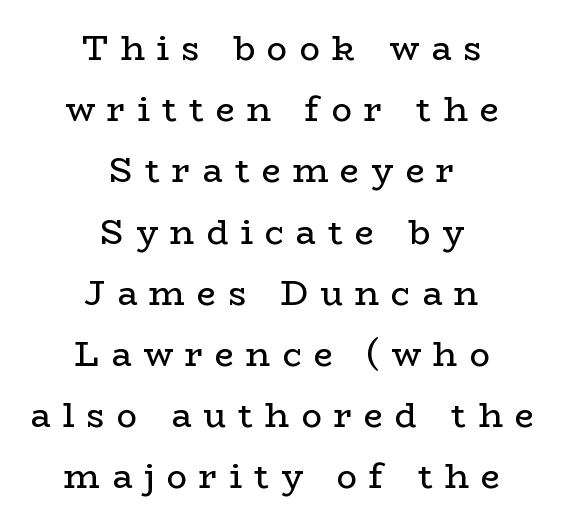
Yep, those are serifs on the letters. Stems and bowls with no extra thickness — not bold. Horizontally, the lines are justified to the midpoint only. A typesetter would call this proportional, since set widths differ per character. Clear beneath every line of the passage.
